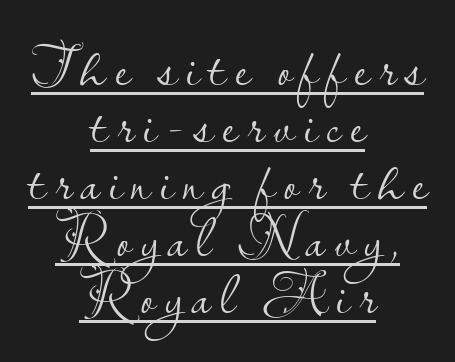
{"serif": "no", "bold": "no", "weight": "light", "width": "normal", "stroke_contrast": "low", "x_height": "small", "monospaced": "no", "underline": "yes", "align": "center", "line_spacing": "tight", "line_spacing_ratio": 0.95, "glyph_px": 60}
